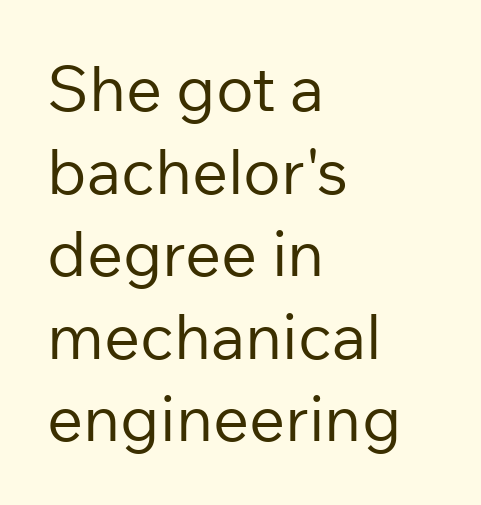
{"serif": "no", "italic": "no", "bold": "no", "weight": "regular", "width": "normal", "stroke_contrast": "low", "x_height": "medium", "monospaced": "no", "underline": "no", "align": "left", "line_spacing": "normal", "line_spacing_ratio": 1.31, "letter_spacing": "normal", "letter_spacing_em": 0.0, "glyph_px": 63}
